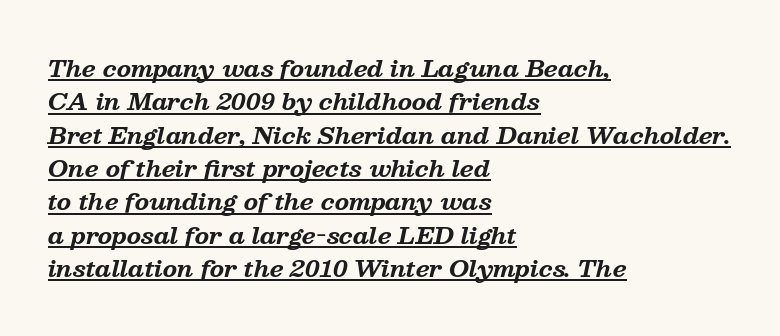
Q: Is the text bold? A: Yes.
Q: Is the text italic (slanted)? A: Yes, it leans right by about 13 degrees.
Q: Is the text underlined? A: Yes.
Q: How is the paragraph aligned? A: Left-aligned.
Q: Is the spacing between letters normal or unusually wide? A: Normal.
Q: Is the spacing between lines tight, normal or loose? A: Normal.
